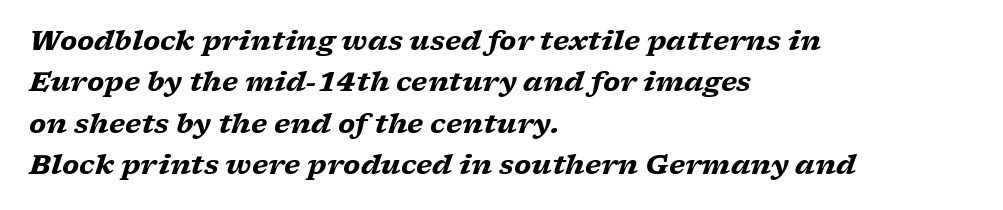
{"italic": "yes", "lean": "right", "slant_degrees": 17, "bold": "yes", "underline": "no", "align": "left", "line_spacing": "normal", "line_spacing_ratio": 1.53, "letter_spacing": "normal", "letter_spacing_em": 0.0, "glyph_px": 27}
